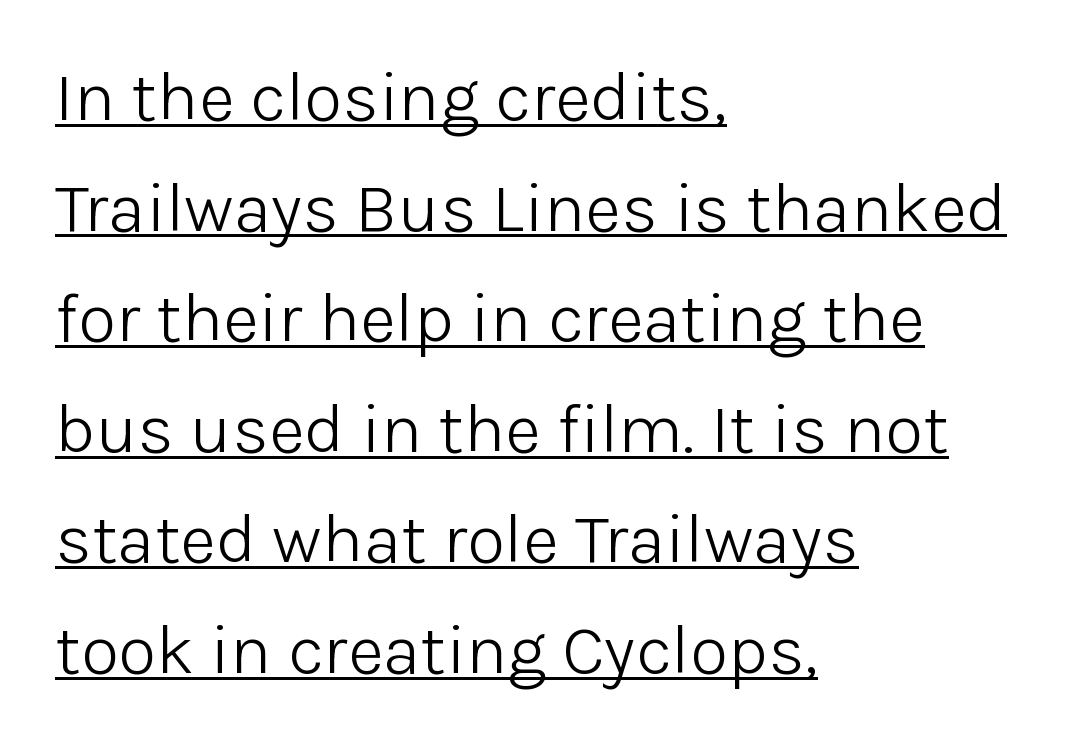
The image shows 70 px light sans-serif type, upright; set left-aligned, normal line spacing (1.58x), normal letter spacing, underlined; low stroke contrast and a medium x-height.
